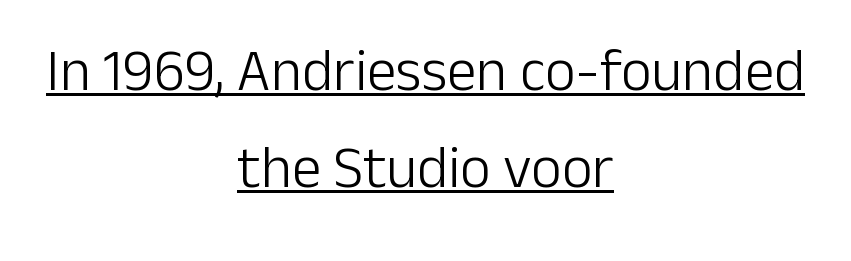
The image shows 59 px light sans-serif type, upright; set centered, normal line spacing (1.64x), normal letter spacing, underlined; low stroke contrast and a medium x-height.
